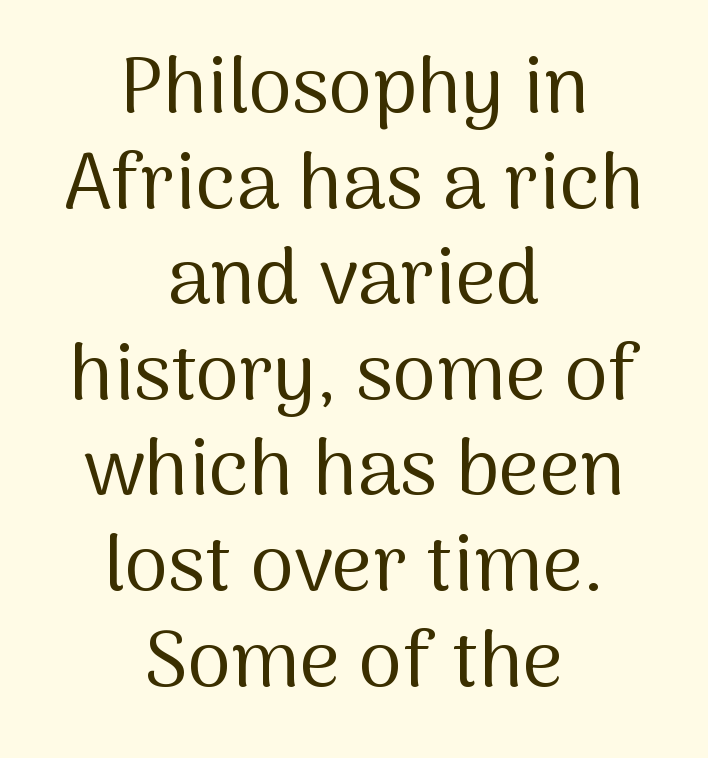
{"serif": "no", "italic": "no", "bold": "no", "weight": "regular", "width": "normal", "stroke_contrast": "medium", "x_height": "medium", "monospaced": "no", "underline": "no", "align": "center", "line_spacing_ratio": 1.21, "letter_spacing": "normal", "letter_spacing_em": 0.0, "glyph_px": 79}
